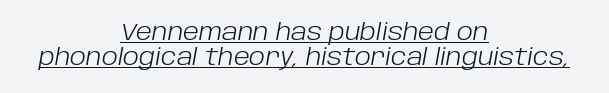
{"italic": "yes", "lean": "right", "slant_degrees": 10, "bold": "no", "underline": "yes", "align": "center", "line_spacing": "tight", "line_spacing_ratio": 1.09, "letter_spacing": "normal", "letter_spacing_em": 0.0, "glyph_px": 23}
